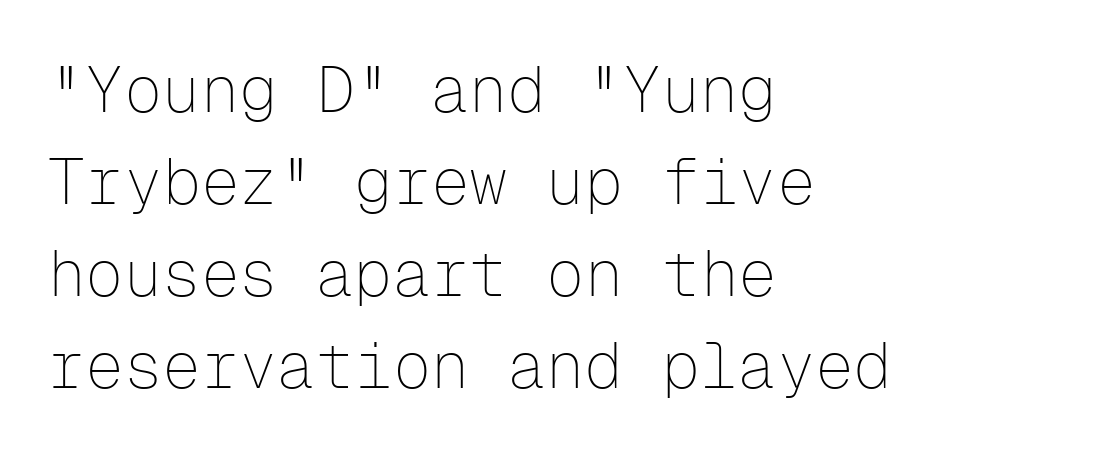
Q: Is the text bold? A: No.
Q: Is the text italic (slanted)? A: No, it is upright.
Q: Is the typeface a serif or a sans-serif typeface? A: Sans-serif.
Q: Is the text underlined? A: No.
Q: How is the paragraph aligned? A: Left-aligned.
Q: Is the spacing between letters normal or unusually wide? A: Normal.
Q: Is the spacing between lines tight, normal or loose? A: Normal.
Q: Width (condensed, normal, or wide)? A: Normal.
Q: Stroke contrast? A: Low.
Q: x-height? A: Medium.
Q: Monospaced? A: Yes.
